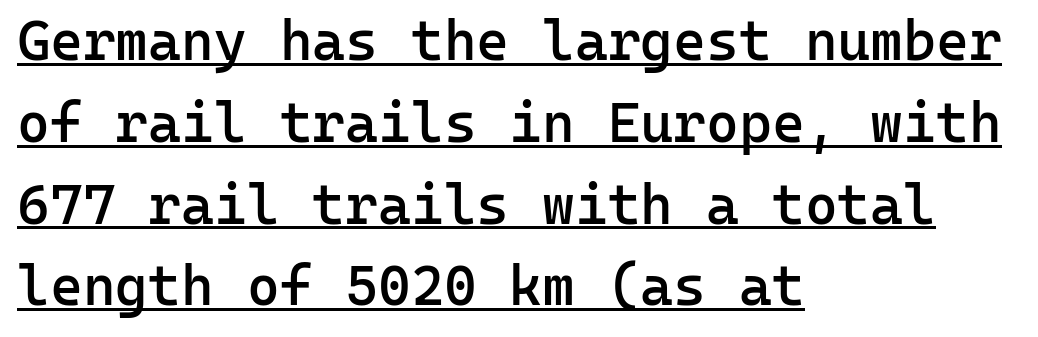
{"serif": "no", "italic": "no", "bold": "semi", "weight": "semibold", "width": "normal", "stroke_contrast": "low", "x_height": "medium", "monospaced": "yes", "underline": "yes", "align": "left", "line_spacing": "normal", "line_spacing_ratio": 1.46, "letter_spacing": "normal", "letter_spacing_em": 0.0, "glyph_px": 56}
